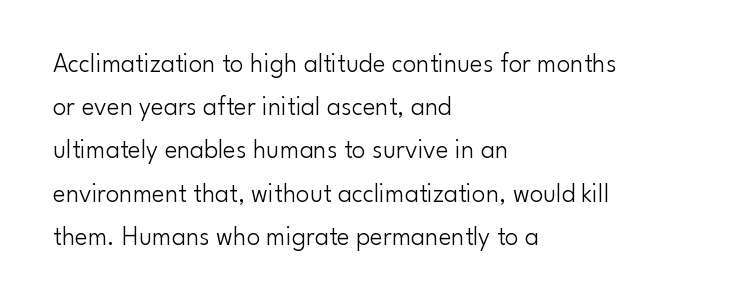
Posture: straight, roman, zero tilt. Notice how descenders clear the ascenders below comfortably — that's standard leading. Visually the block forms a straight wall on the left and a jagged coastline on the right. Descenders hang freely into open space. The type is set solid horizontally, with unmodified tracking. Heft: none added — not bold.
